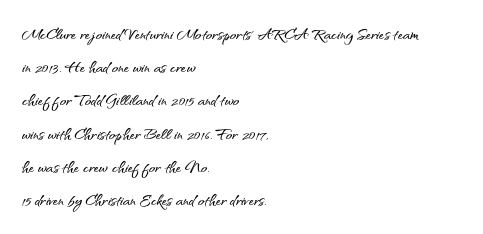
The image shows 21 px text type; set left-aligned, normal line spacing (1.58x), normal letter spacing, not underlined.
